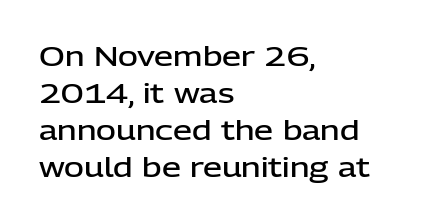
Q: Is the text bold? A: Semi-bold.
Q: Is the text italic (slanted)? A: No, it is upright.
Q: Is the text underlined? A: No.
Q: How is the paragraph aligned? A: Left-aligned.
Q: Is the spacing between letters normal or unusually wide? A: Normal.
Q: Is the spacing between lines tight, normal or loose? A: Normal.
